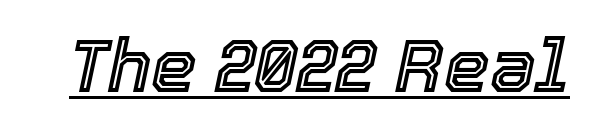
{"italic": "yes", "lean": "right", "slant_degrees": 12, "width": "normal", "x_height": "medium", "monospaced": "no", "underline": "yes", "letter_spacing": "normal", "letter_spacing_em": 0.0, "glyph_px": 73}
